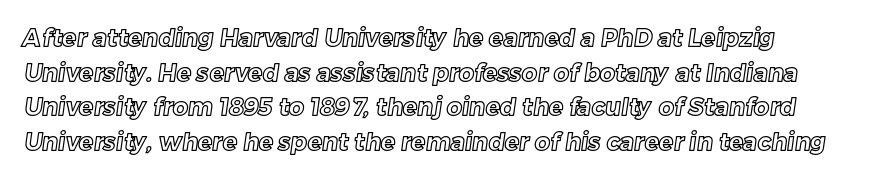
This sample uses plain, unmodified letter spacing. The text block is weighted toward the left margin, trailing off unevenly rightward. Letters rest on an invisible, unmarked baseline. Does the leading feel generous? No, just average.
